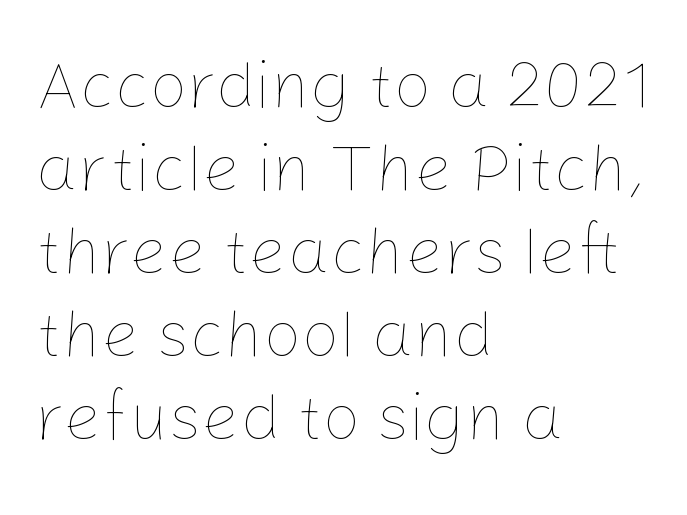
{"italic": "no", "bold": "no", "weight": "thin", "width": "normal", "stroke_contrast": "low", "x_height": "medium", "monospaced": "no", "underline": "no", "align": "left", "line_spacing_ratio": 1.24, "letter_spacing": "normal", "letter_spacing_em": 0.0, "glyph_px": 67}
